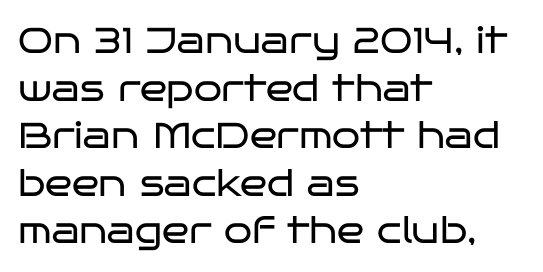
Q: Is the text bold? A: No.
Q: Is the text italic (slanted)? A: No, it is upright.
Q: Is the typeface a serif or a sans-serif typeface? A: Sans-serif.
Q: Is the text underlined? A: No.
Q: How is the paragraph aligned? A: Left-aligned.
Q: Is the spacing between letters normal or unusually wide? A: Normal.
Q: Is the spacing between lines tight, normal or loose? A: Normal.
Q: Width (condensed, normal, or wide)? A: Wide.
Q: Stroke contrast? A: Low.
Q: x-height? A: Large.
Q: Monospaced? A: No.
